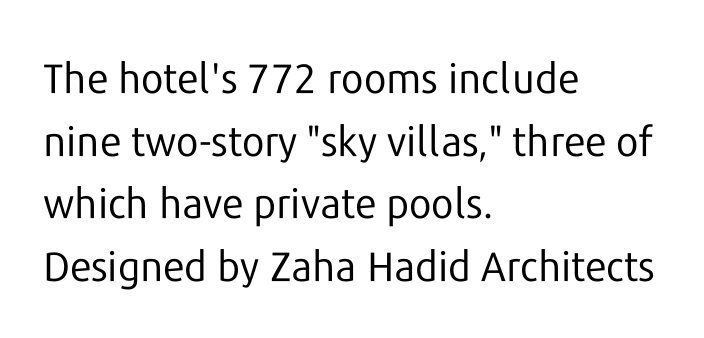
Q: Is the text bold? A: No.
Q: Is the text italic (slanted)? A: No, it is upright.
Q: Is the typeface a serif or a sans-serif typeface? A: Sans-serif.
Q: Is the text underlined? A: No.
Q: How is the paragraph aligned? A: Left-aligned.
Q: Is the spacing between letters normal or unusually wide? A: Normal.
Q: Is the spacing between lines tight, normal or loose? A: Normal.
Q: Width (condensed, normal, or wide)? A: Normal.
Q: Stroke contrast? A: Low.
Q: x-height? A: Medium.
Q: Monospaced? A: No.
